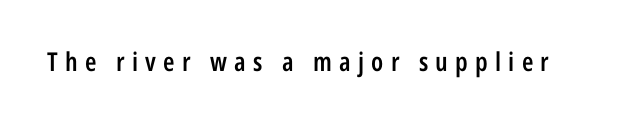
{"italic": "no", "bold": "semi", "underline": "no", "letter_spacing": "wide", "letter_spacing_em": 0.28, "glyph_px": 26}
